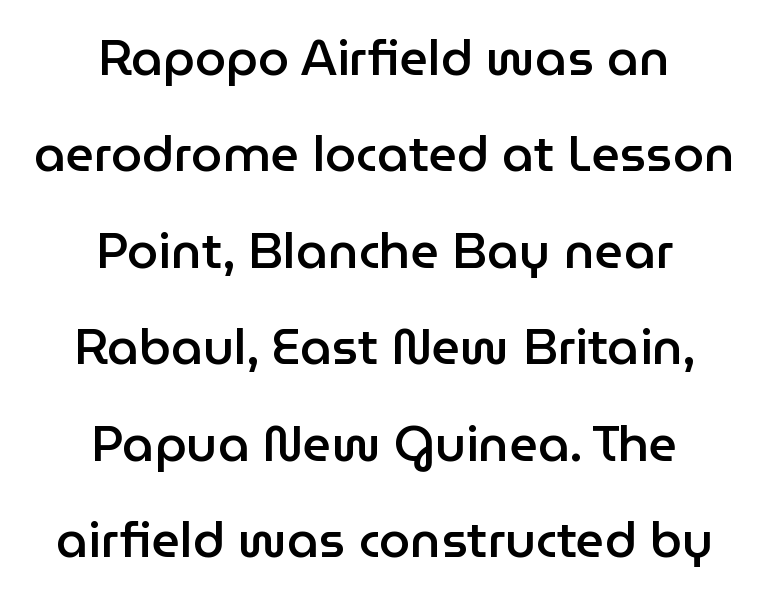
Q: Is the text bold? A: Semi-bold.
Q: Is the text italic (slanted)? A: No, it is upright.
Q: Is the typeface a serif or a sans-serif typeface? A: Sans-serif.
Q: Is the text underlined? A: No.
Q: How is the paragraph aligned? A: Centered.
Q: Is the spacing between letters normal or unusually wide? A: Normal.
Q: Is the spacing between lines tight, normal or loose? A: Loose.
Q: Width (condensed, normal, or wide)? A: Normal.
Q: Stroke contrast? A: Low.
Q: x-height? A: Medium.
Q: Monospaced? A: No.
